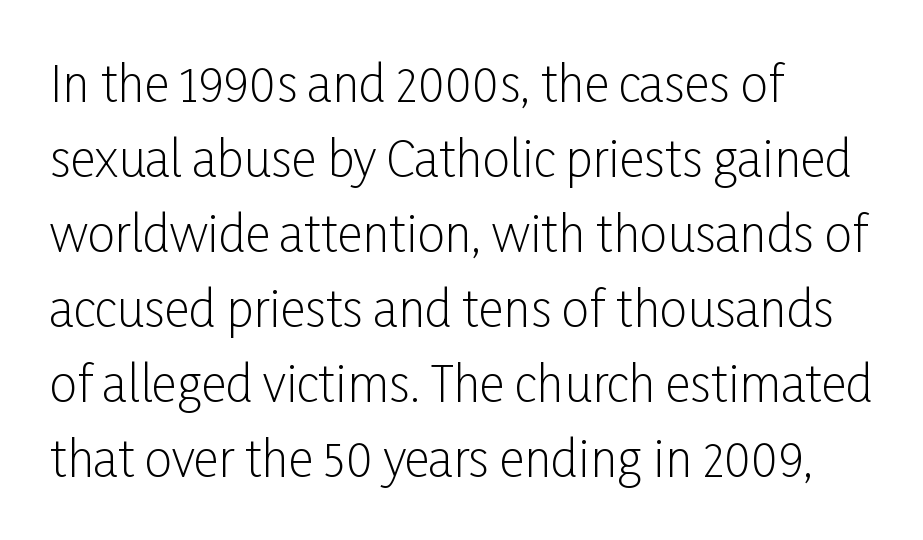
Q: Is the text bold? A: No.
Q: Is the text italic (slanted)? A: No, it is upright.
Q: Is the typeface a serif or a sans-serif typeface? A: Sans-serif.
Q: Is the text underlined? A: No.
Q: How is the paragraph aligned? A: Left-aligned.
Q: Is the spacing between letters normal or unusually wide? A: Normal.
Q: Is the spacing between lines tight, normal or loose? A: Normal.
Q: Width (condensed, normal, or wide)? A: Condensed.
Q: Stroke contrast? A: Low.
Q: x-height? A: Medium.
Q: Monospaced? A: No.
